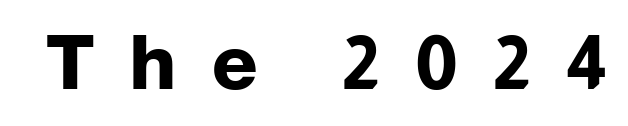
The image shows 75 px heavy sans-serif type, upright; set unusually wide letter spacing (+0.47 em), not underlined; low stroke contrast and a medium x-height.
